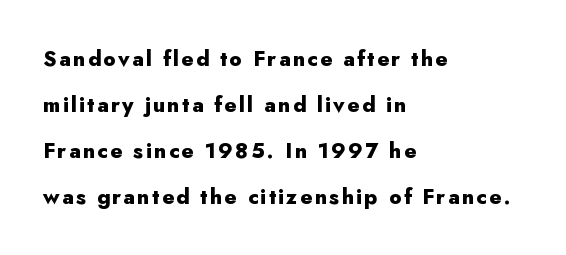
Q: Is the text bold? A: Yes.
Q: Is the text italic (slanted)? A: No, it is upright.
Q: Is the text underlined? A: No.
Q: How is the paragraph aligned? A: Left-aligned.
Q: Is the spacing between lines tight, normal or loose? A: Loose.
